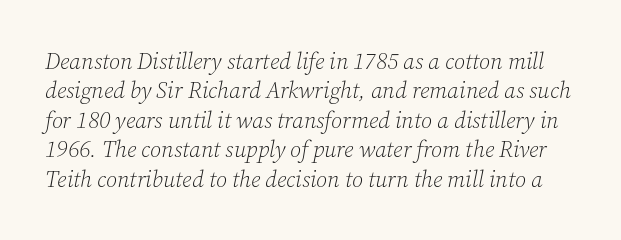
Q: Is the text bold? A: No.
Q: Is the text italic (slanted)? A: Yes, it leans right by about 12 degrees.
Q: Is the text underlined? A: No.
Q: Is the spacing between letters normal or unusually wide? A: Normal.
Q: Is the spacing between lines tight, normal or loose? A: Normal.
